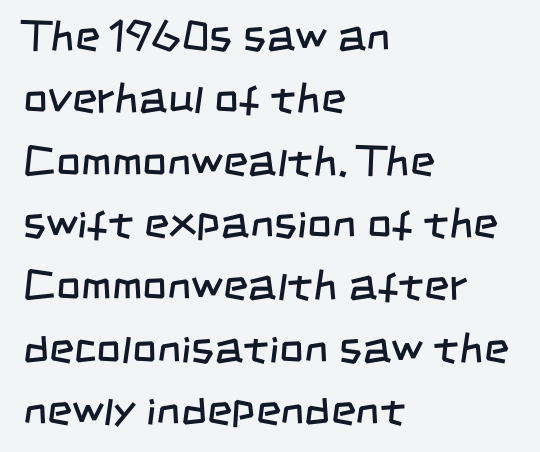
{"serif": "no", "bold": "no", "weight": "regular", "width": "condensed", "stroke_contrast": "low", "x_height": "large", "monospaced": "no", "underline": "no", "align": "left", "line_spacing": "normal", "line_spacing_ratio": 1.45, "letter_spacing": "normal", "letter_spacing_em": 0.0, "glyph_px": 43}
